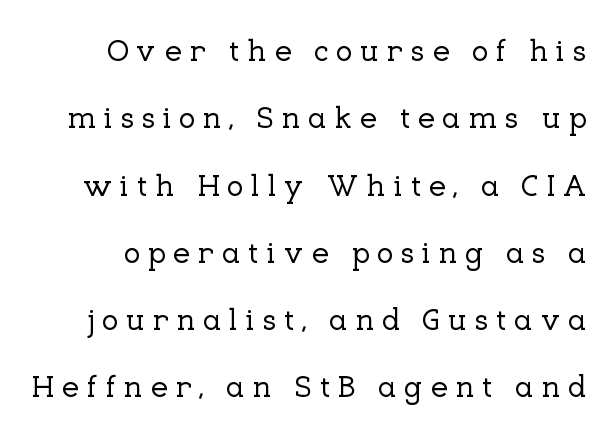
{"serif": "yes", "italic": "no", "width": "normal", "stroke_contrast": "low", "x_height": "medium", "monospaced": "no", "underline": "no", "align": "right", "line_spacing": "loose", "line_spacing_ratio": 2.17, "letter_spacing": "wide", "letter_spacing_em": 0.24, "glyph_px": 31}
